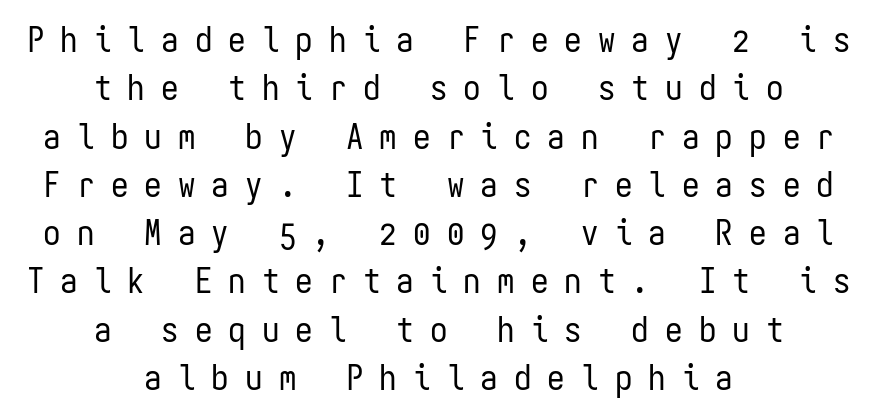
Students, note that the glyphs here are deliberately spaced far apart. The letters stand upright; this is a roman face. The passage shown stacks its lines at a standard gap. Lines of text with bare space underneath. Classification — sans serif. In CSS terms this would be text-align: center.
